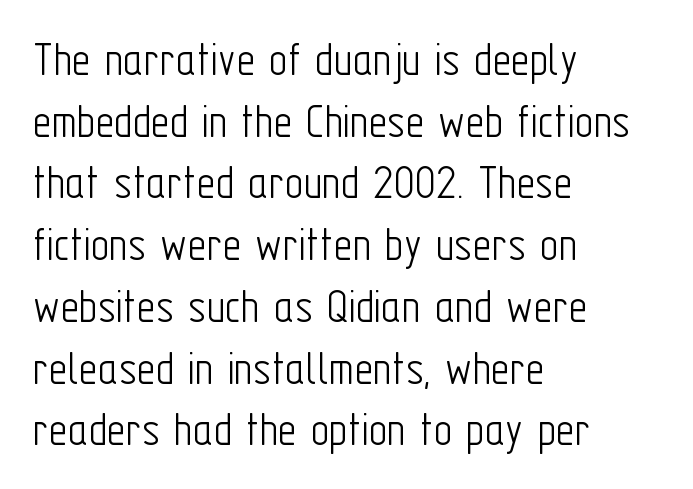
Character widths vary here, with narrow letters taking less room than wide ones. Compared with a centered layout, this one pins lines to the left instead. Spacing between characters is what you'd get straight out of the box. The lettering stays uniformly vertical, giving the passage a roman look. Serifs: no, the terminals of the letterforms are clean.
